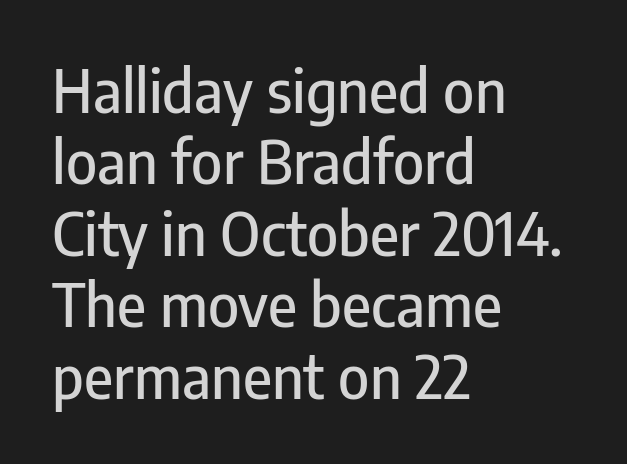
The setting favours the left margin, as ordinary paragraphs usually do. Is the letter spacing exaggerated? No — it looks like the ordinary default. No word sits above an underline. This sample has the flowing, uneven cadence of proportional lettering. A sans-serif font was chosen for this passage.
